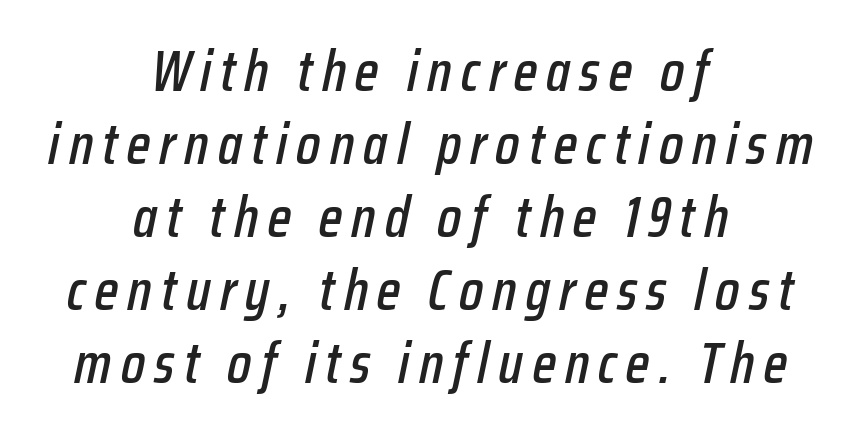
{"italic": "yes", "lean": "right", "slant_degrees": 12, "width": "condensed", "stroke_contrast": "low", "x_height": "medium", "monospaced": "no", "underline": "no", "align": "center", "line_spacing": "normal", "line_spacing_ratio": 1.28, "glyph_px": 57}
